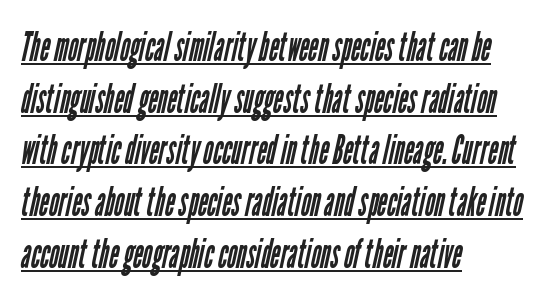
{"serif": "no", "bold": "no", "weight": "regular", "width": "condensed", "stroke_contrast": "low", "x_height": "medium", "monospaced": "no", "underline": "yes", "align": "left", "line_spacing_ratio": 1.23, "letter_spacing": "normal", "letter_spacing_em": 0.0, "glyph_px": 42}
